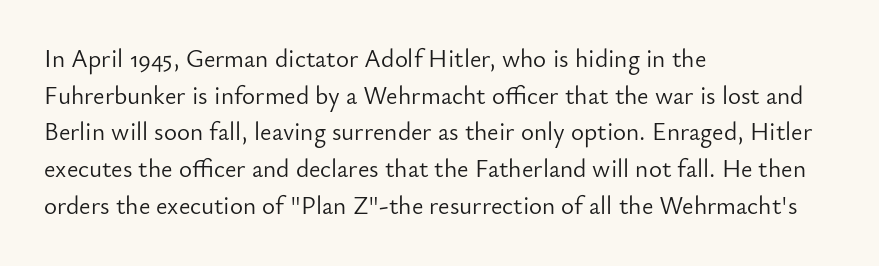
Weight: in the light-to-regular range. In CSS terms this would be text-align: left. The letters stand straight up with perfectly vertical stems. Each new line begins a customary step beneath the previous one. Characters follow at the spacing the type designer built in.
